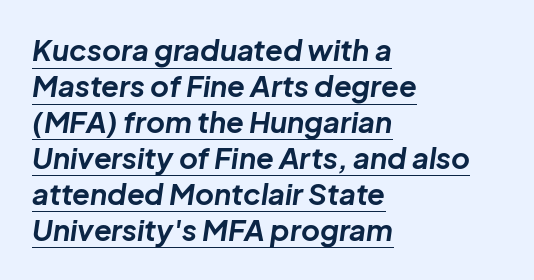
The letters advance in unequal steps, a hallmark of proportional type. Characters are canted at an angle relative to the baseline's perpendicular. Every row of glyphs begins at an identical x-position on the left. Students, note that the glyphs here touch the page at normal intervals. How heavy is the stroke? Heavy — this is a bold.
